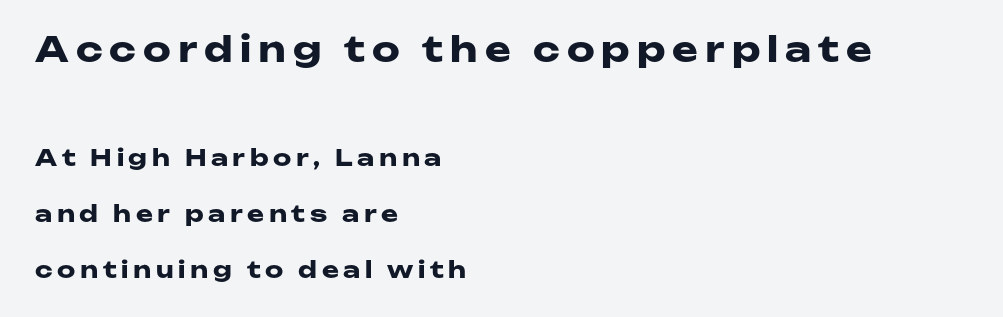
Q: Is the text bold? A: Yes.
Q: Is the text italic (slanted)? A: No, it is upright.
Q: Is the typeface a serif or a sans-serif typeface? A: Sans-serif.
Q: Is the text underlined? A: No.
Q: How is the paragraph aligned? A: Left-aligned.
Q: Is the spacing between letters normal or unusually wide? A: Unusually wide.
Q: Is the spacing between lines tight, normal or loose? A: Loose.
Q: Which block of text is set in a larger size, the first (top) or the second (bottom)? A: The first (top) one.
Q: Width (condensed, normal, or wide)? A: Wide.
Q: Stroke contrast? A: Low.
Q: x-height? A: Medium.
Q: Monospaced? A: No.
